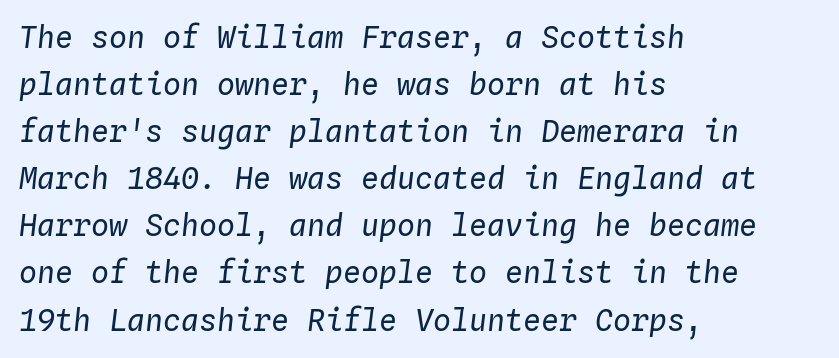
This block has exactly the height ordinary leading produces. The words here are not underlined. The tracking reads as untouched default to a designer's eye. Looks like terminal output: every glyph gets an equal slot.
